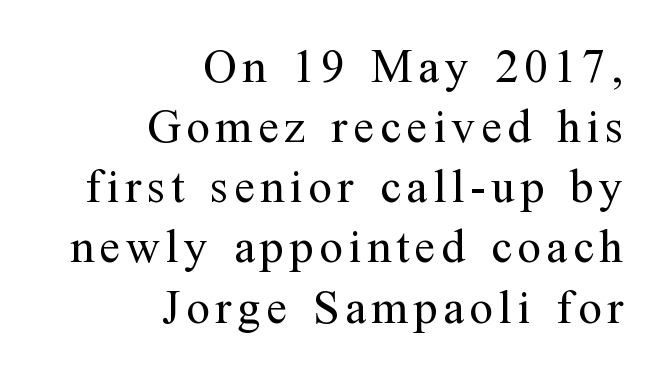
Q: Is the text bold? A: No.
Q: Is the text italic (slanted)? A: No, it is upright.
Q: Is the typeface a serif or a sans-serif typeface? A: Serif.
Q: Is the text underlined? A: No.
Q: How is the paragraph aligned? A: Right-aligned.
Q: Is the spacing between lines tight, normal or loose? A: Normal.
Q: Width (condensed, normal, or wide)? A: Normal.
Q: Stroke contrast? A: Medium.
Q: x-height? A: Medium.
Q: Monospaced? A: No.
